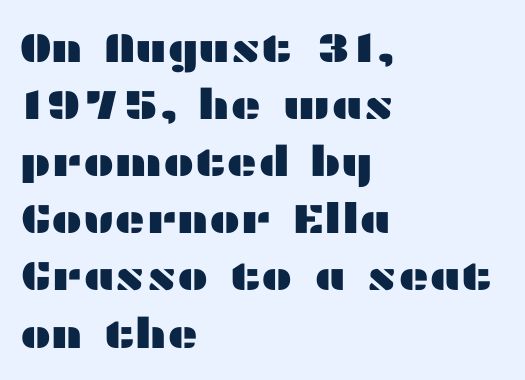
Successive baselines arrive at the customary interval. These lines stack with their left ends in a neat column. Unmarked baselines from the first word to the last. The letters sit at their default tracking, neither squeezed nor spread. It's the straight-up-and-down kind of type.
